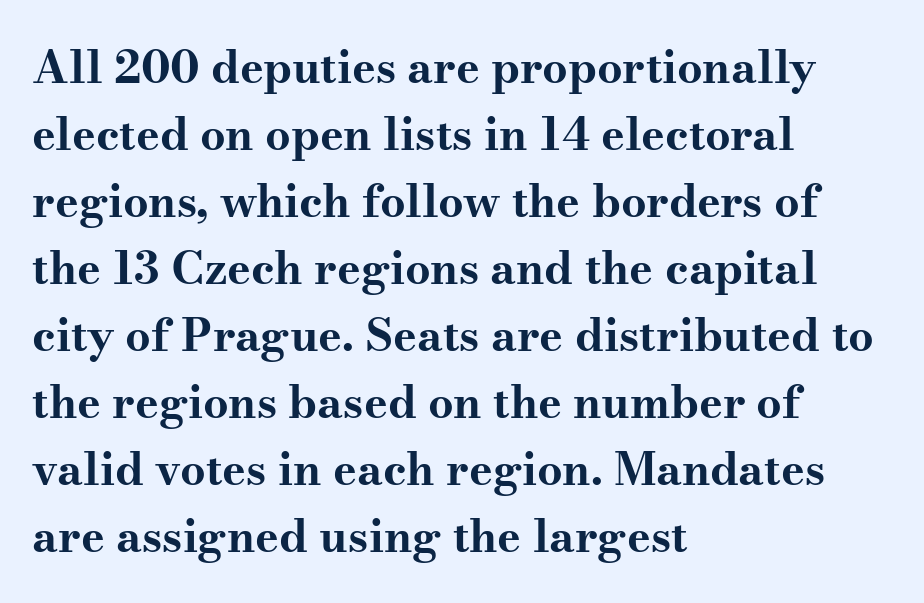
Posture: straight, roman, zero tilt. I'd describe the lettering as bold — thick and assertive. Is this a fixed-width face? No — the glyphs have proportional, varying widths. Horizontally, the lines are justified to the leading edge only.
